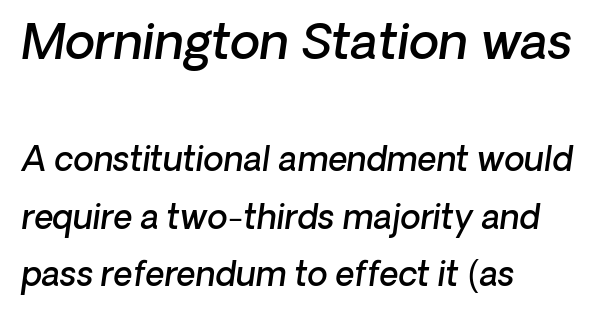
{"serif": "no", "bold": "semi", "weight": "semibold", "width": "normal", "stroke_contrast": "low", "x_height": "medium", "monospaced": "no", "underline": "no", "align": "left", "line_spacing_ratio": 1.74, "letter_spacing": "normal", "letter_spacing_em": 0.0, "larger_block": "first", "size_ratio": 1.48, "glyph_px": 49}
